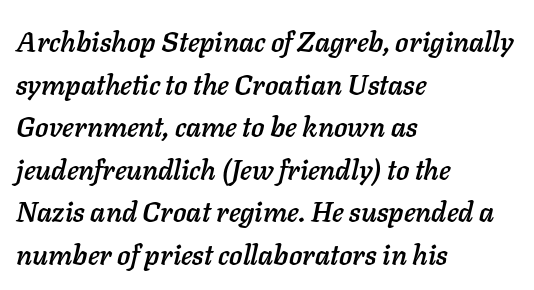
{"italic": "yes", "lean": "right", "slant_degrees": 11, "width": "normal", "stroke_contrast": "low", "x_height": "medium", "monospaced": "no", "underline": "no", "align": "left", "line_spacing": "normal", "line_spacing_ratio": 1.52, "letter_spacing": "normal", "letter_spacing_em": 0.0, "glyph_px": 28}
